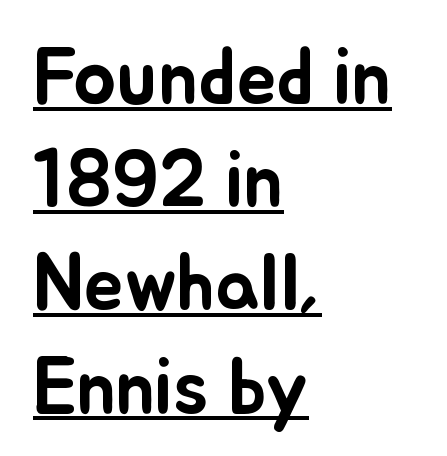
Is the block centered? No — it sits flush against the left margin. Glyph-to-glyph distance matches everyday printed text. Successive baselines arrive at the customary interval. Caption: lettering with a line underneath. Italic: no, the glyphs are upright roman.
